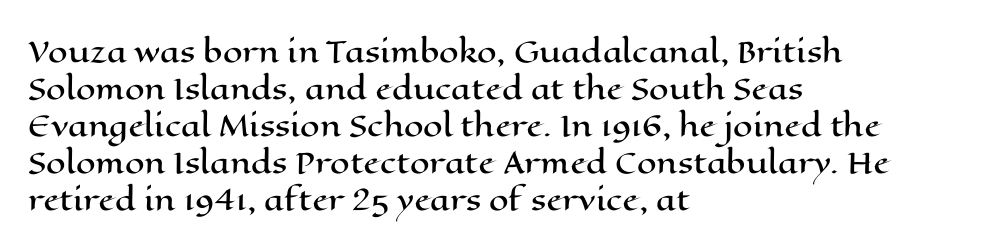
Short note: letters normally spaced. The paragraph has a hard left edge and a soft right edge. Posture: upright roman. Looks like regular typesetting: each glyph gets only the width it needs. Type without underlining.
